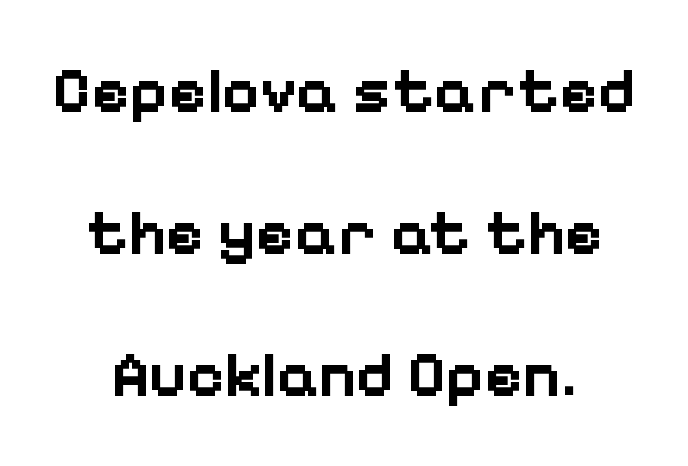
The image shows 64 px bold sans-serif type, upright; set centered, loose line spacing (2.22x), normal letter spacing, not underlined; low stroke contrast and a medium x-height.
